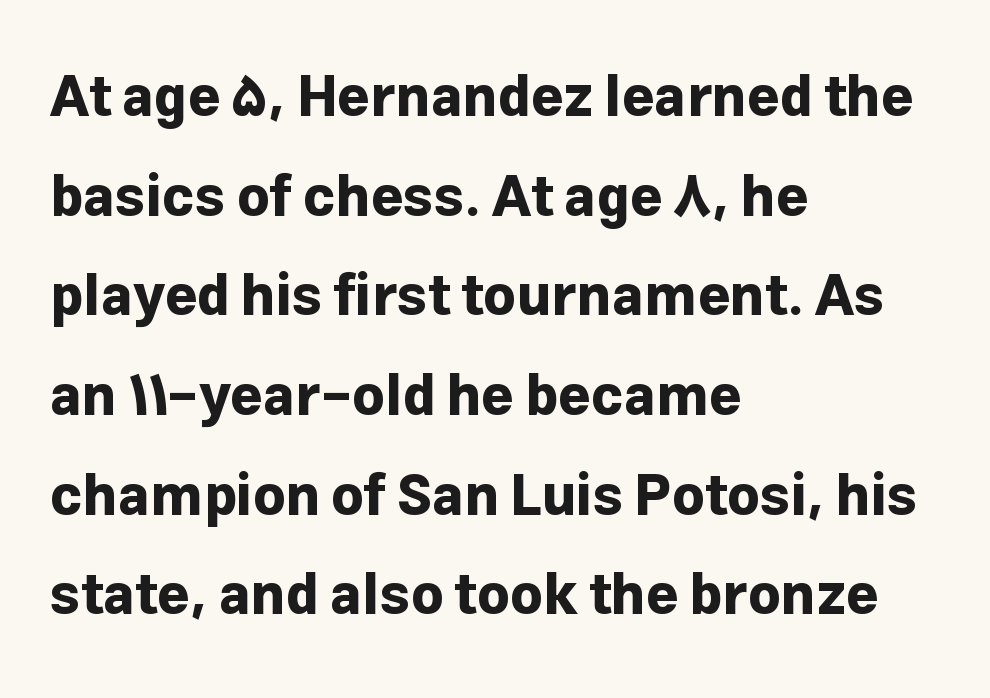
The image shows 56 px bold sans-serif type, upright; set left-aligned, line spacing 1.78x, normal letter spacing, not underlined; low stroke contrast and a medium x-height.
